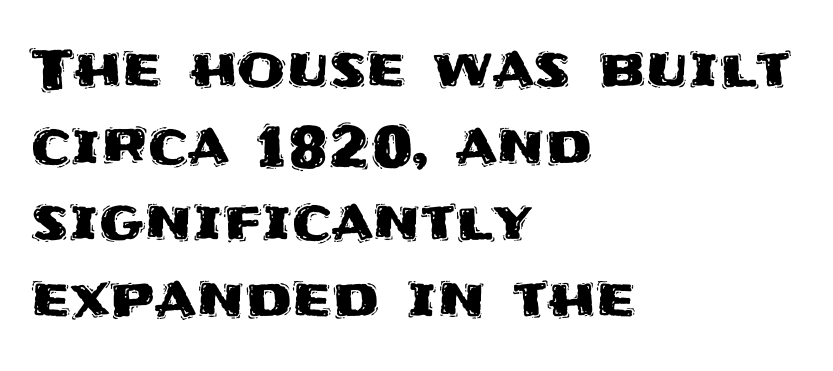
{"serif": "no", "italic": "no", "width": "normal", "stroke_contrast": "medium", "x_height": "large", "monospaced": "no", "underline": "no", "align": "left", "line_spacing": "normal", "line_spacing_ratio": 1.37, "letter_spacing": "normal", "letter_spacing_em": 0.0, "glyph_px": 56}
